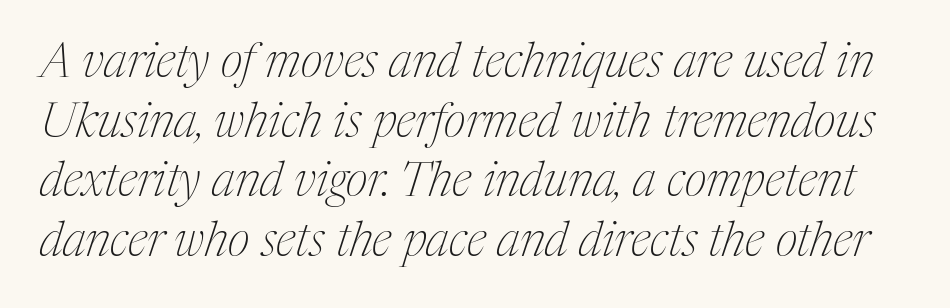
The image shows 48 px thin, condensed serif type, italic (leaning right); set line spacing 1.24x, normal letter spacing, not underlined; medium stroke contrast and a medium x-height.
